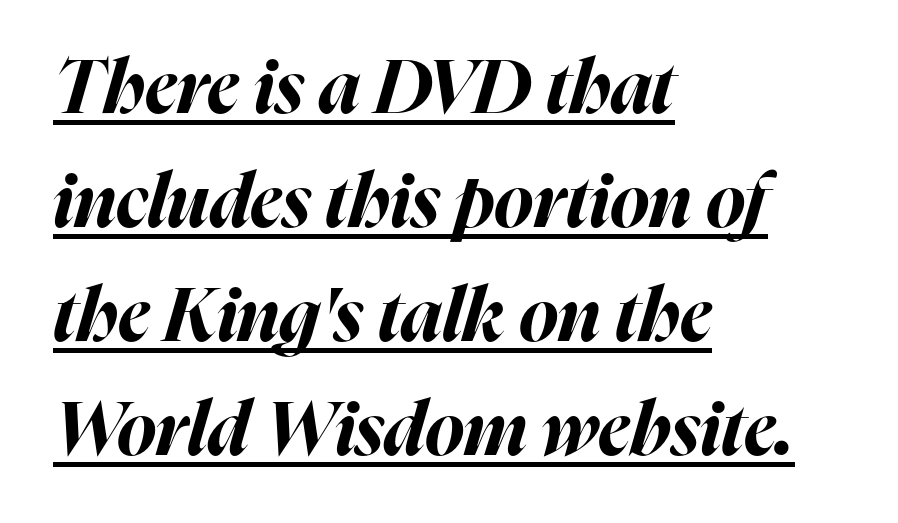
Emphasis-style slanted type is in use. Caption: bold face, heavy strokes. Underlined type. Normally led — the rows are evenly, conventionally spaced. No extra tracking has been applied to these lines. Line starts are locked; line ends wander.
